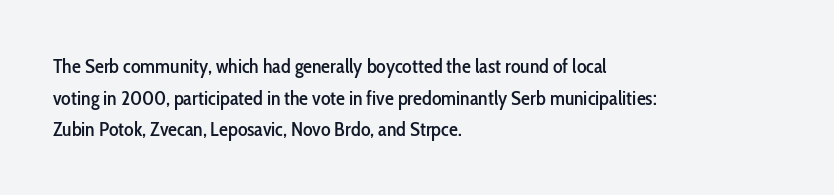
The baseline area is clear. The letterforms sit shoulder to shoulder at normal distance. Each line starts at the same left margin while the right side varies. You can tell it's not italic because the verticals are truly vertical.
